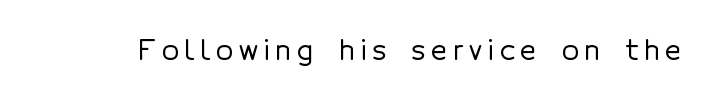
{"serif": "no", "italic": "no", "width": "normal", "x_height": "medium", "monospaced": "no", "underline": "no", "letter_spacing": "wide", "letter_spacing_em": 0.2, "glyph_px": 28}
